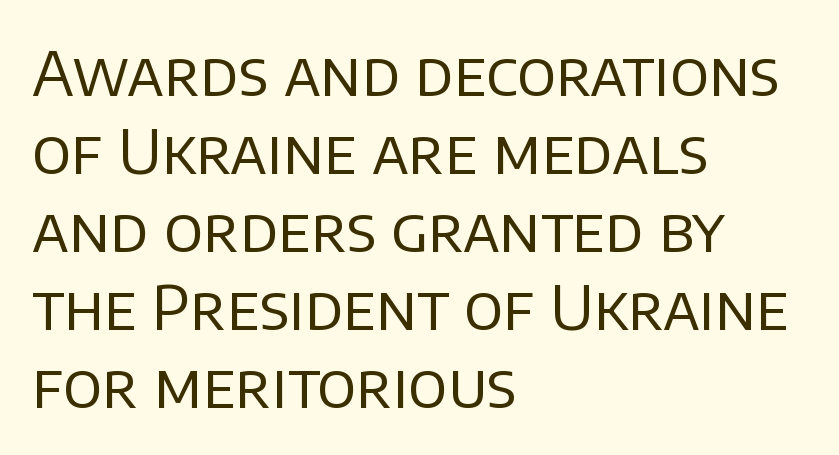
{"serif": "no", "italic": "no", "bold": "no", "weight": "regular", "width": "normal", "stroke_contrast": "low", "x_height": "large", "monospaced": "no", "underline": "no", "align": "left", "line_spacing": "normal", "line_spacing_ratio": 1.26, "letter_spacing": "normal", "letter_spacing_em": 0.0, "glyph_px": 62}
